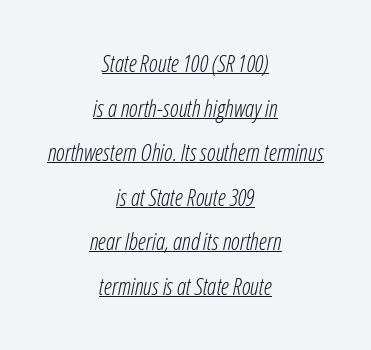
{"italic": "yes", "lean": "right", "slant_degrees": 12, "bold": "no", "underline": "yes", "align": "center", "line_spacing": "loose", "line_spacing_ratio": 1.94, "letter_spacing": "normal", "letter_spacing_em": 0.0, "glyph_px": 23}
